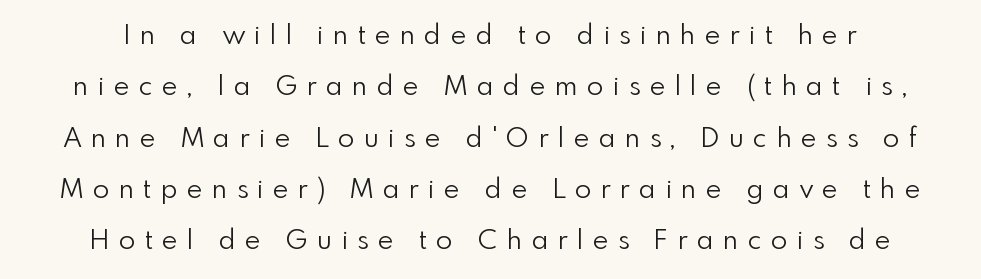
Characters follow at a spacing far wider than the type designer built in. One glance says open: line gaps are wider than usual. Has an underline been added? It has not. Letters have the restrained weight of plain body copy at most.
